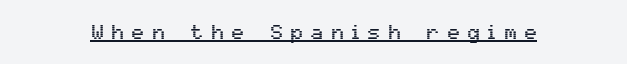
The image shows 21 px text type, upright; set unusually wide letter spacing (+0.37 em), underlined.
